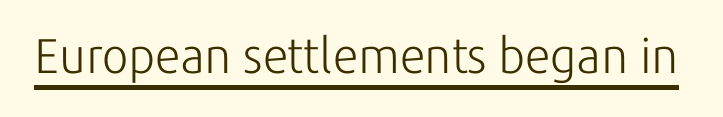
Q: Is the text bold? A: No.
Q: Is the text italic (slanted)? A: No, it is upright.
Q: Is the typeface a serif or a sans-serif typeface? A: Sans-serif.
Q: Is the text underlined? A: Yes.
Q: Is the spacing between letters normal or unusually wide? A: Normal.
Q: Width (condensed, normal, or wide)? A: Normal.
Q: Stroke contrast? A: Low.
Q: x-height? A: Medium.
Q: Monospaced? A: No.
